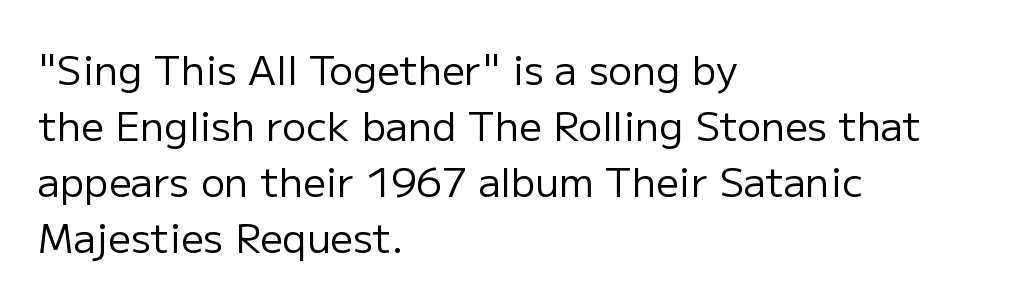
The image shows 40 px regular-weight sans-serif type, upright; set left-aligned, normal line spacing (1.4x), normal letter spacing, not underlined; low stroke contrast and a medium x-height.
